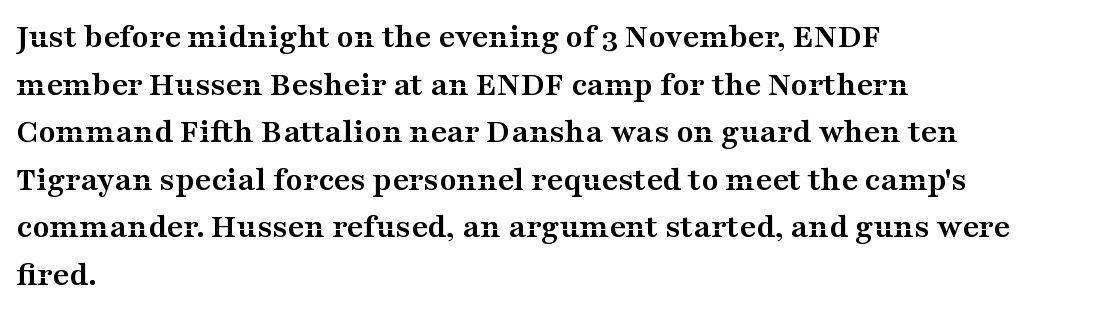
{"serif": "yes", "italic": "no", "bold": "yes", "weight": "semibold", "width": "wide", "stroke_contrast": "medium", "x_height": "medium", "monospaced": "no", "underline": "no", "align": "left", "line_spacing": "normal", "line_spacing_ratio": 1.36, "letter_spacing": "normal", "letter_spacing_em": 0.0, "glyph_px": 35}
